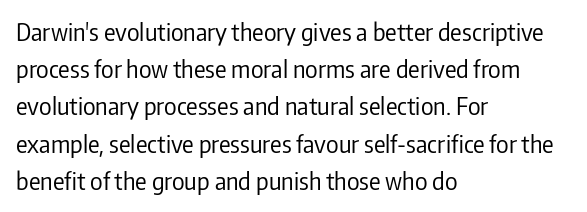
Q: Is the text bold? A: No.
Q: Is the text italic (slanted)? A: No, it is upright.
Q: Is the text underlined? A: No.
Q: How is the paragraph aligned? A: Left-aligned.
Q: Is the spacing between letters normal or unusually wide? A: Normal.
Q: Is the spacing between lines tight, normal or loose? A: Normal.
